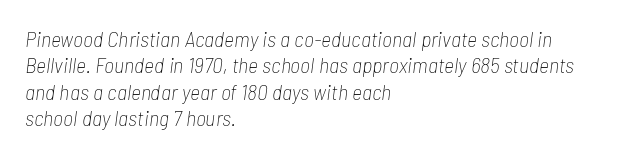
Q: Is the text bold? A: No.
Q: Is the text italic (slanted)? A: Yes, it leans right by about 7 degrees.
Q: Is the text underlined? A: No.
Q: How is the paragraph aligned? A: Left-aligned.
Q: Is the spacing between letters normal or unusually wide? A: Normal.
